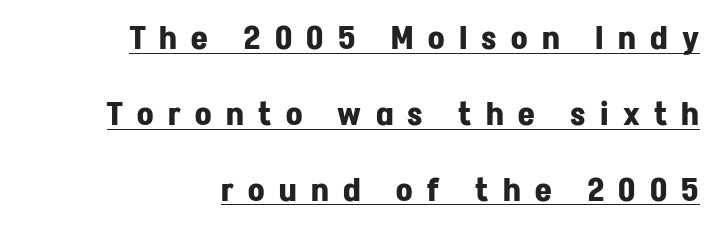
Students, this is bold: see how much ink each stroke carries. Serif or sans? Sans — the stroke terminals are bare. Rows of type keep a wide berth in the vertical direction. This is roman type, the default non-slanted kind. You could not count columns in this text — the font is proportionally spaced. Compared with a flush-left layout, this one pins lines to the opposite, right side.
